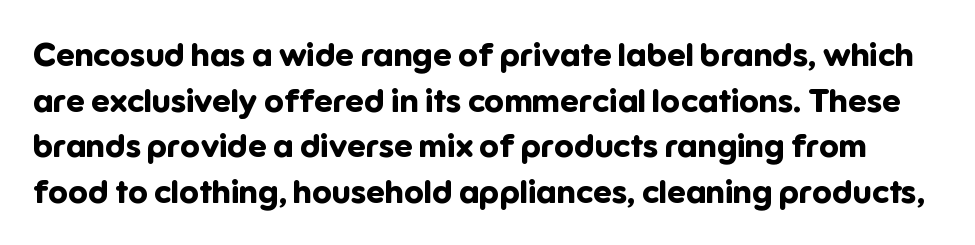
{"serif": "no", "italic": "no", "bold": "yes", "weight": "bold", "width": "normal", "stroke_contrast": "low", "x_height": "medium", "monospaced": "no", "underline": "no", "line_spacing": "normal", "line_spacing_ratio": 1.38, "letter_spacing": "normal", "letter_spacing_em": 0.0, "glyph_px": 33}
